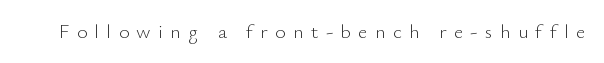
Q: Is the text bold? A: No.
Q: Is the text italic (slanted)? A: No, it is upright.
Q: Is the text underlined? A: No.
Q: Is the spacing between letters normal or unusually wide? A: Unusually wide.
